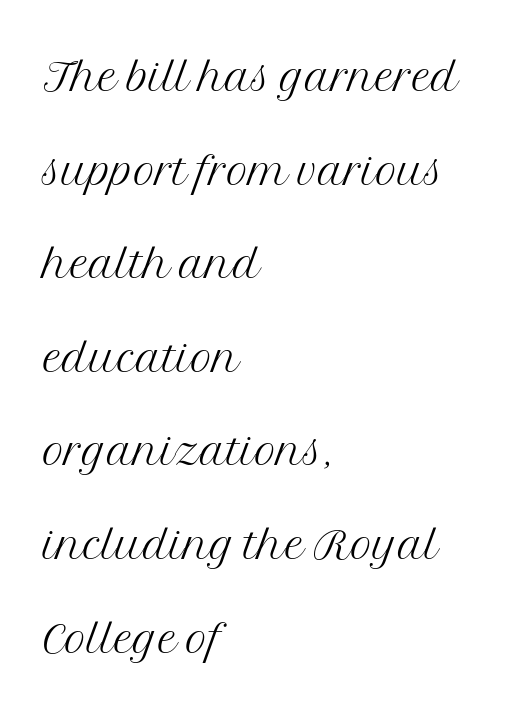
The image shows 60 px light serif type; set left-aligned, normal line spacing (1.56x), normal letter spacing, not underlined; medium stroke contrast and a medium x-height.
